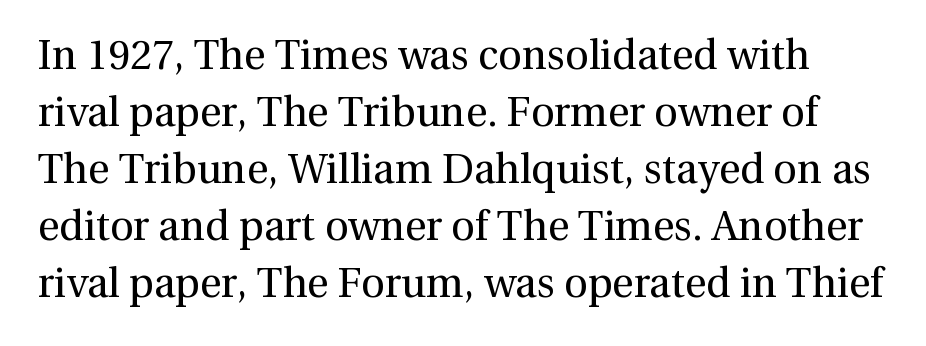
Serifs: yes, visible at the terminals of the letterforms. Honestly, the row spacing looks completely unremarkable. Note the varied advance widths — an 'i' is clearly narrower than an 'm'. Posture: upright roman. Each stroke keeps to a modest, everyday thickness or less.
